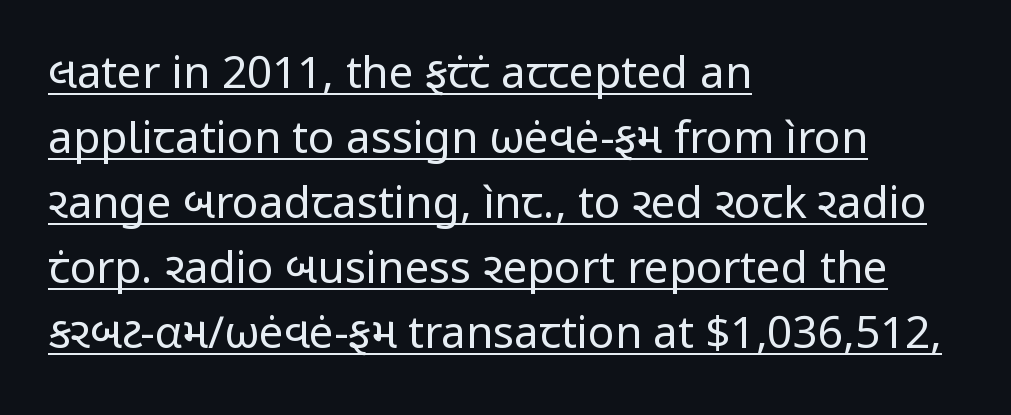
The rendering shows plain stroke endings on the letterforms — a sans-serif design. Italic: no, the glyphs are upright roman. Caption: standard tracking, unaltered. The ragged edge is on the right, which tells us the setting is flush left. Normally led — the rows are evenly, conventionally spaced. Is there an underline? Yes — a line sits under the letters.
